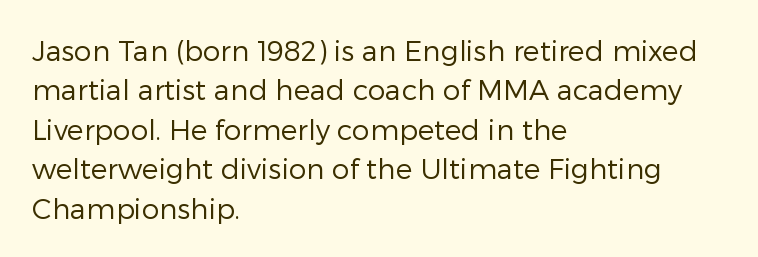
The image shows 28 px regular-weight sans-serif type, upright; set left-aligned, normal line spacing (1.41x), normal letter spacing, not underlined; low stroke contrast and a medium x-height.
